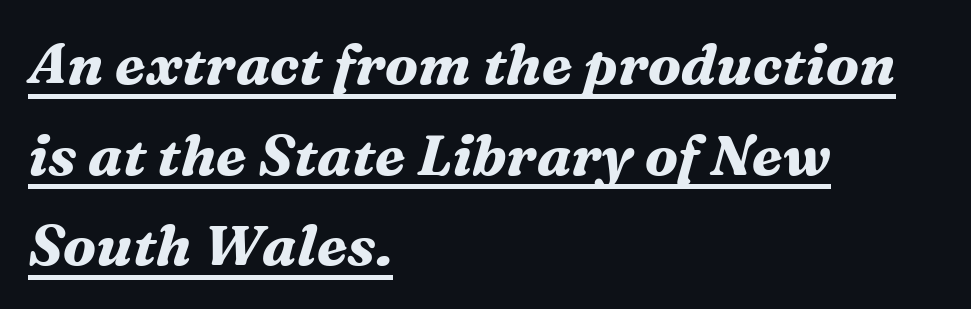
The image shows 57 px bold serif type, italic (leaning right); set left-aligned, normal line spacing (1.59x), normal letter spacing, underlined; medium stroke contrast and a medium x-height.
